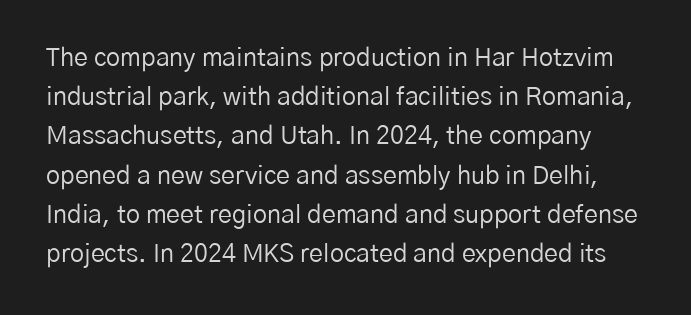
Check the space under the baseline: it is left empty. Characters remain perfectly vertical along every line. Default kerning and tracking; the words read as compact shapes. Stems here are at most as thick as an everyday book face.
